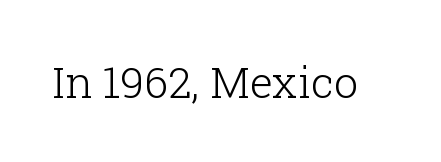
Characters follow at the spacing the type designer built in. Designer's note — italics off, roman on. Stems here are at most as thick as an everyday book face. Lines of text with bare space underneath.
